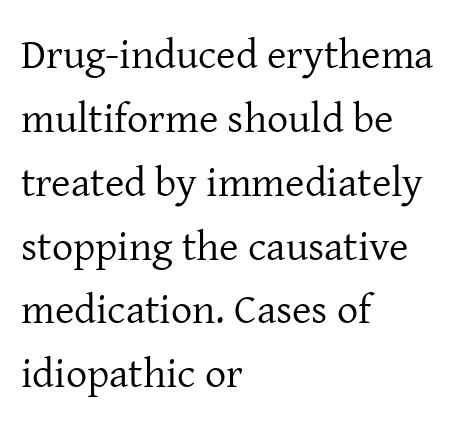
Q: Is the text bold? A: No.
Q: Is the text italic (slanted)? A: No, it is upright.
Q: Is the typeface a serif or a sans-serif typeface? A: Serif.
Q: Is the text underlined? A: No.
Q: How is the paragraph aligned? A: Left-aligned.
Q: Is the spacing between letters normal or unusually wide? A: Normal.
Q: Is the spacing between lines tight, normal or loose? A: Normal.
Q: Width (condensed, normal, or wide)? A: Normal.
Q: Stroke contrast? A: Low.
Q: x-height? A: Medium.
Q: Monospaced? A: No.
